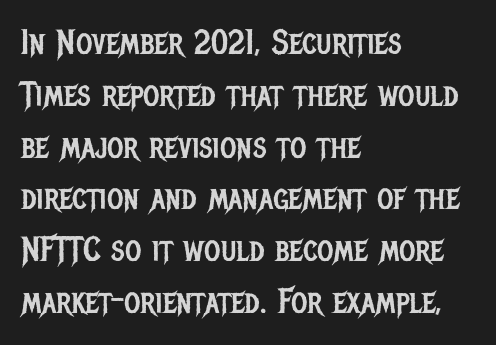
Left-aligned paragraph, ragged on the right. Here the designer chose a conventional face with non-uniform glyph widths. The foot of each line stays bare and open. The typeface has the unassuming heft of standard copy or less. Rows of type keep a routine distance in the vertical direction.
